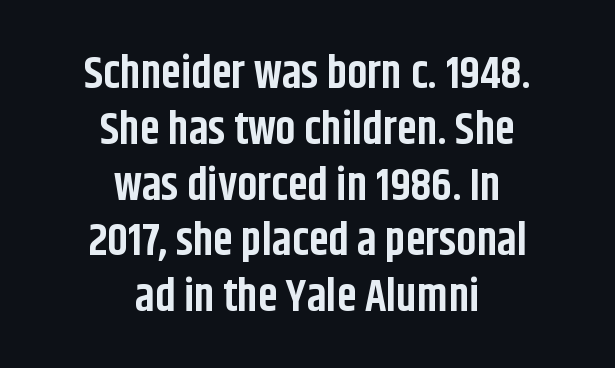
Q: Is the text bold? A: Yes.
Q: Is the text italic (slanted)? A: No, it is upright.
Q: Is the typeface a serif or a sans-serif typeface? A: Sans-serif.
Q: Is the text underlined? A: No.
Q: How is the paragraph aligned? A: Centered.
Q: Is the spacing between letters normal or unusually wide? A: Normal.
Q: Width (condensed, normal, or wide)? A: Condensed.
Q: Stroke contrast? A: Low.
Q: x-height? A: Large.
Q: Monospaced? A: No.
